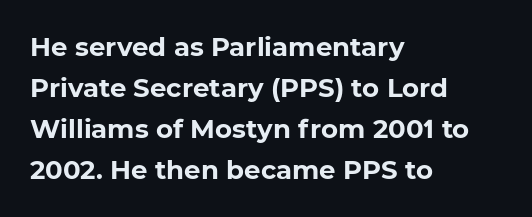
The image shows 26 px bold type; set left-aligned, normal line spacing (1.58x), normal letter spacing, not underlined.
